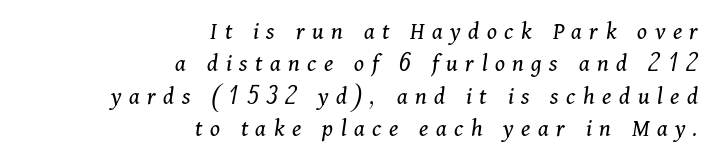
The image shows 25 px text type, italic (leaning right); set right-aligned, normal line spacing (1.3x), unusually wide letter spacing (+0.3 em), not underlined.
